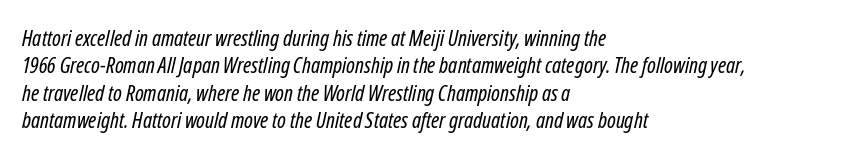
Q: Is the text bold? A: No.
Q: Is the text underlined? A: No.
Q: How is the paragraph aligned? A: Left-aligned.
Q: Is the spacing between letters normal or unusually wide? A: Normal.
Q: Is the spacing between lines tight, normal or loose? A: Normal.
